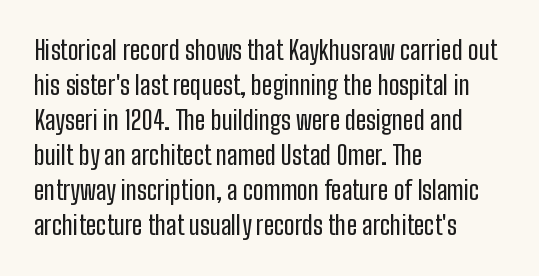
{"italic": "no", "underline": "no", "align": "left", "line_spacing": "normal", "line_spacing_ratio": 1.35, "letter_spacing": "normal", "letter_spacing_em": 0.0, "glyph_px": 26}
